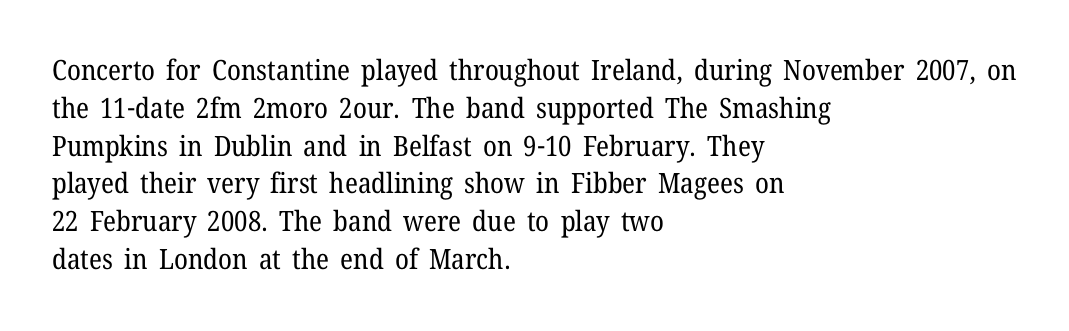
Q: Is the text bold? A: No.
Q: Is the text italic (slanted)? A: No, it is upright.
Q: Is the typeface a serif or a sans-serif typeface? A: Serif.
Q: Is the text underlined? A: No.
Q: How is the paragraph aligned? A: Left-aligned.
Q: Is the spacing between letters normal or unusually wide? A: Normal.
Q: Is the spacing between lines tight, normal or loose? A: Normal.
Q: Width (condensed, normal, or wide)? A: Normal.
Q: Stroke contrast? A: Low.
Q: x-height? A: Medium.
Q: Monospaced? A: No.
